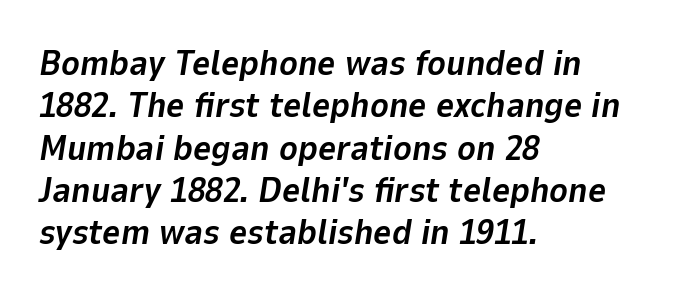
Type without underlining. The setting favours the left margin, as ordinary paragraphs usually do. The face used here has the dense, thick strokes of a bold. The letters advance in unequal steps, a hallmark of proportional type. Every character sits at an angle, as italics do. Nobody touched the tracking dial on this one.
